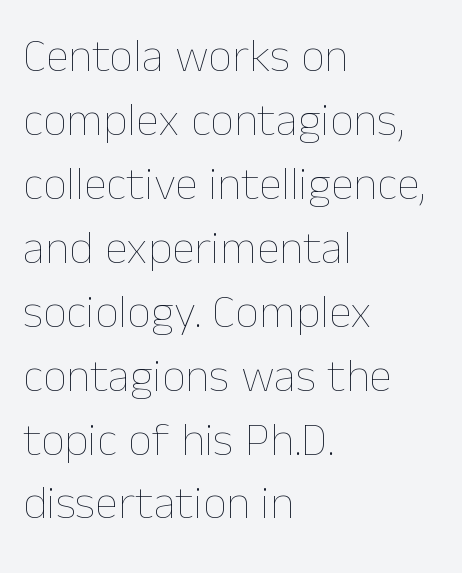
Q: Is the text bold? A: No.
Q: Is the text italic (slanted)? A: No, it is upright.
Q: Is the text underlined? A: No.
Q: How is the paragraph aligned? A: Left-aligned.
Q: Is the spacing between letters normal or unusually wide? A: Normal.
Q: Is the spacing between lines tight, normal or loose? A: Normal.
Q: Width (condensed, normal, or wide)? A: Normal.
Q: Stroke contrast? A: Low.
Q: x-height? A: Medium.
Q: Monospaced? A: No.
